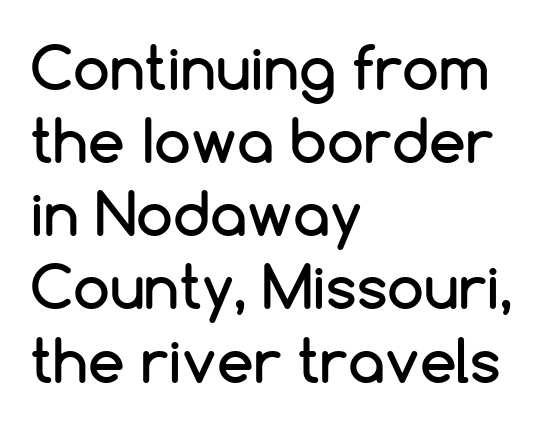
Q: Is the text italic (slanted)? A: No, it is upright.
Q: Is the typeface a serif or a sans-serif typeface? A: Sans-serif.
Q: Is the text underlined? A: No.
Q: How is the paragraph aligned? A: Left-aligned.
Q: Is the spacing between letters normal or unusually wide? A: Normal.
Q: Width (condensed, normal, or wide)? A: Normal.
Q: Stroke contrast? A: Low.
Q: x-height? A: Medium.
Q: Monospaced? A: No.
